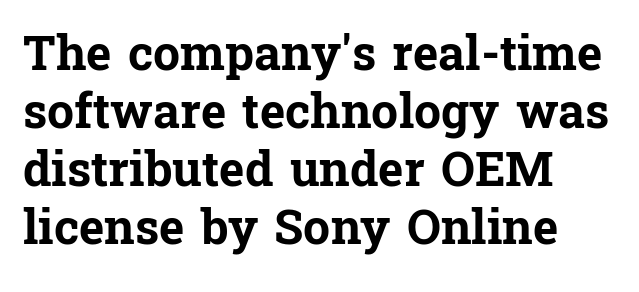
Q: Is the text bold? A: Yes.
Q: Is the text italic (slanted)? A: No, it is upright.
Q: Is the typeface a serif or a sans-serif typeface? A: Serif.
Q: Is the text underlined? A: No.
Q: How is the paragraph aligned? A: Left-aligned.
Q: Is the spacing between letters normal or unusually wide? A: Normal.
Q: Width (condensed, normal, or wide)? A: Normal.
Q: Stroke contrast? A: Low.
Q: x-height? A: Medium.
Q: Monospaced? A: No.
